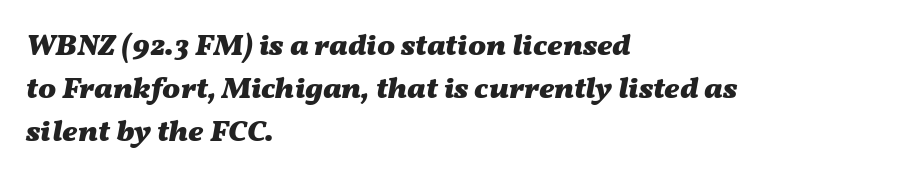
{"italic": "yes", "lean": "right", "slant_degrees": 11, "bold": "yes", "weight": "heavy", "width": "wide", "stroke_contrast": "medium", "x_height": "medium", "monospaced": "no", "underline": "no", "align": "left", "line_spacing": "normal", "line_spacing_ratio": 1.44, "letter_spacing": "normal", "letter_spacing_em": 0.0, "glyph_px": 30}
